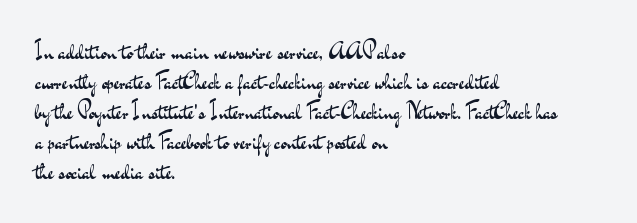
Reading down the column, the eye jumps a familiar distance to each next line. Left-aligned paragraph, ragged on the right. Check under the words: just untouched page.
